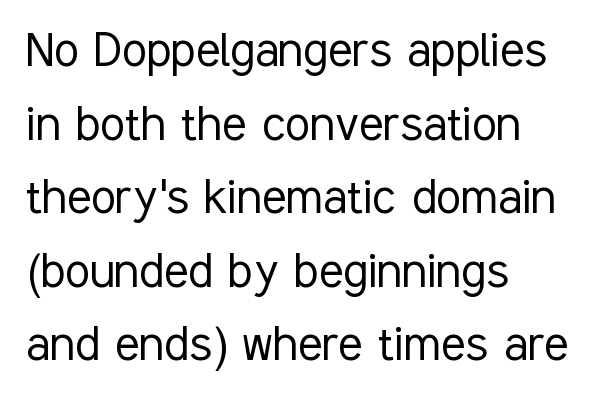
The image shows 57 px light, condensed sans-serif type, upright; set left-aligned, normal line spacing (1.29x), normal letter spacing, not underlined; low stroke contrast and a medium x-height.
